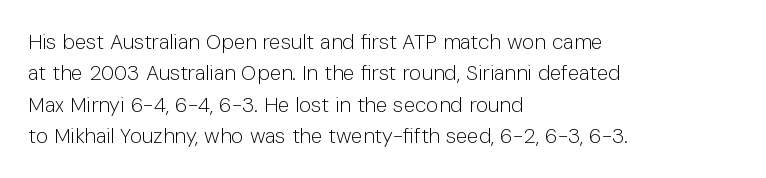
The image shows 21 px text type, upright; set left-aligned, normal line spacing (1.49x), normal letter spacing, not underlined.
